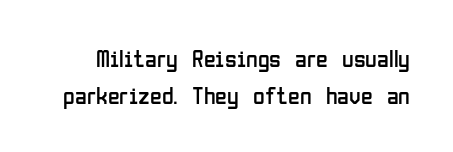
The letters stand upright; this is a roman face. Nothing unusual about the tracking: characters are spaced as the font intends. Descenders hang freely into open space. These glyphs show unthickened strokes, regular width or finer. The passage shown stacks its lines at a standard gap.
